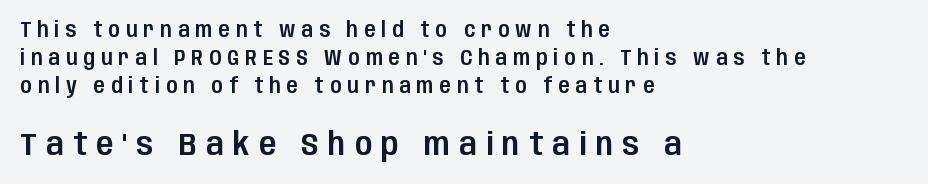
Rendered with straight, roman letterforms. The gap between lines stays unmarked. A normal amount of white space separates one row of letters from the next. Character widths vary here, with narrow letters taking less room than wide ones. Nope, no serifs anywhere on these letters.
